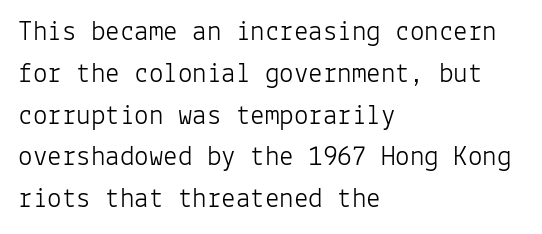
{"serif": "no", "italic": "no", "bold": "no", "weight": "light", "width": "normal", "stroke_contrast": "low", "x_height": "medium", "monospaced": "yes", "underline": "no", "align": "left", "line_spacing": "normal", "line_spacing_ratio": 1.44, "letter_spacing": "normal", "letter_spacing_em": 0.0, "glyph_px": 29}
